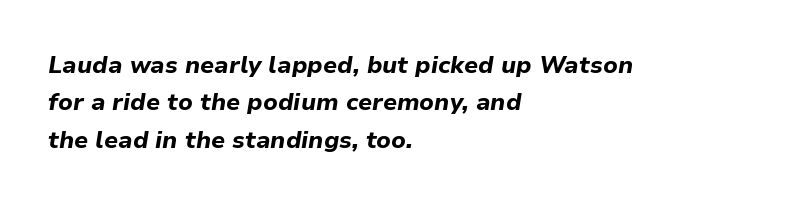
Leading: standard. Standard letterfit; no display-style spreading of the glyphs. The letters are slanted; this is an italic face. Decoration check: the copy has no underline. The passage is arranged the way most books set body copy — flush left.
